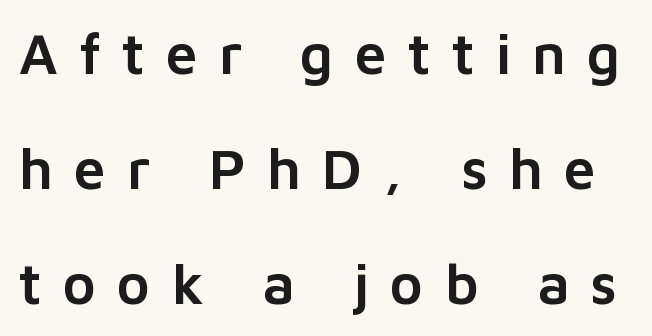
Italic? Not at all — the glyphs are vertical. You could not count columns in this text — the font is proportionally spaced. The tracking reads as deliberately expanded to a designer's eye. Vertical spacing — loose. A clean baseline with only descenders dipping below it. Regarding serifs, this sample does without them.
